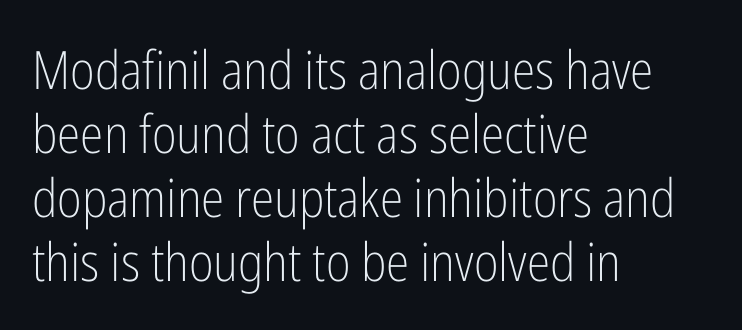
Only glyphs here, with clear space below each row. The letters carry no serifs — their stems end cleanly without finishing strokes. Quick note: not italic, upright. Is the block centered? No — it sits flush against the left margin. This reads as an unemphasized weight, regular at the heaviest. Nobody touched the tracking dial on this one.
